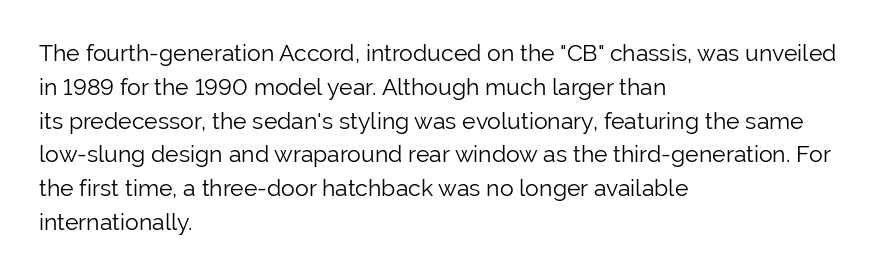
{"italic": "no", "bold": "no", "underline": "no", "align": "left", "line_spacing": "normal", "line_spacing_ratio": 1.47, "letter_spacing": "normal", "letter_spacing_em": 0.0, "glyph_px": 23}
